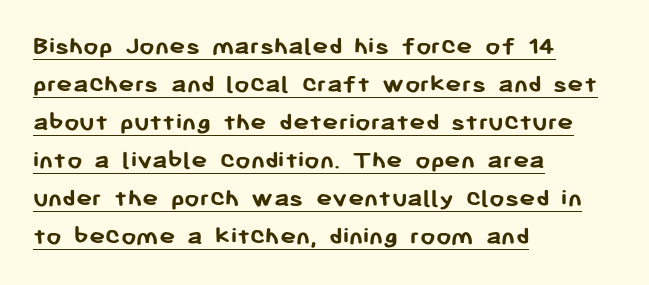
{"italic": "no", "bold": "yes", "underline": "yes", "align": "left", "line_spacing": "normal", "line_spacing_ratio": 1.41, "letter_spacing": "normal", "letter_spacing_em": 0.0, "glyph_px": 27}
